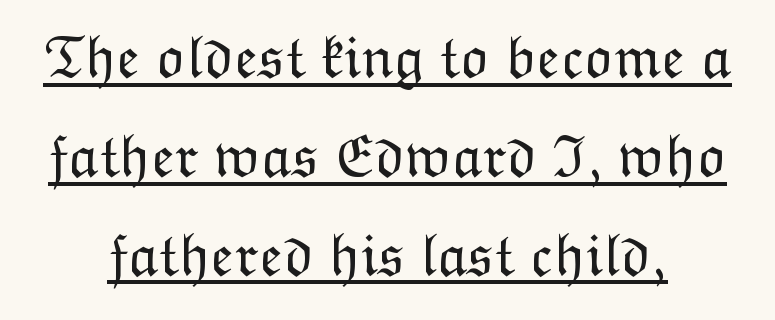
The image shows 61 px light type, upright; set centered, normal line spacing (1.62x), normal letter spacing, underlined; low stroke contrast and a medium x-height.
